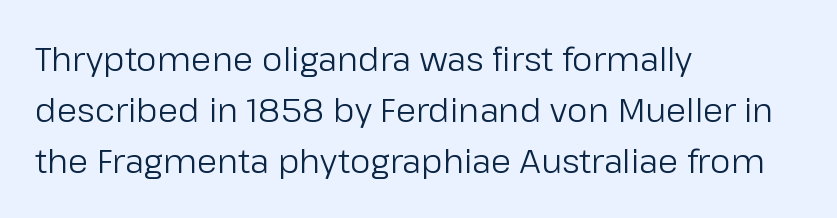
The image shows 33 px regular-weight sans-serif type, upright; set left-aligned, normal line spacing (1.54x), normal letter spacing, not underlined; low stroke contrast and a medium x-height.
